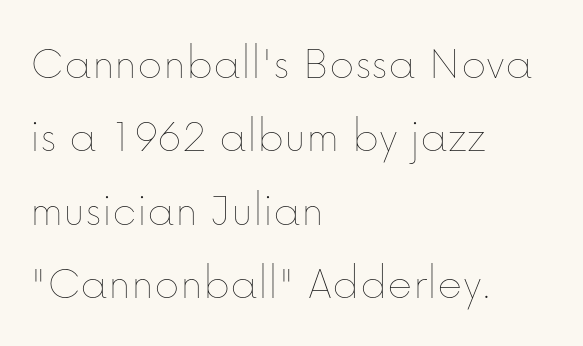
Q: Is the text bold? A: No.
Q: Is the text italic (slanted)? A: No, it is upright.
Q: Is the text underlined? A: No.
Q: How is the paragraph aligned? A: Left-aligned.
Q: Is the spacing between letters normal or unusually wide? A: Normal.
Q: Is the spacing between lines tight, normal or loose? A: Normal.
Q: Width (condensed, normal, or wide)? A: Normal.
Q: Stroke contrast? A: Low.
Q: x-height? A: Medium.
Q: Monospaced? A: No.
